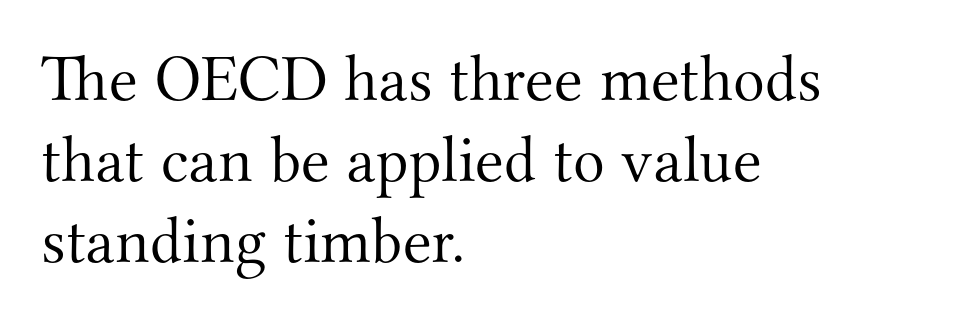
The image shows 66 px light serif type, upright; set left-aligned, line spacing 1.23x, normal letter spacing, not underlined; medium stroke contrast and a small x-height.
